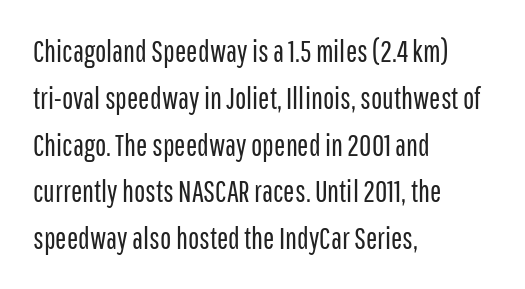
The image shows 30 px regular-weight, condensed sans-serif type, upright; set left-aligned, normal line spacing (1.56x), normal letter spacing, not underlined; low stroke contrast and a medium x-height.
